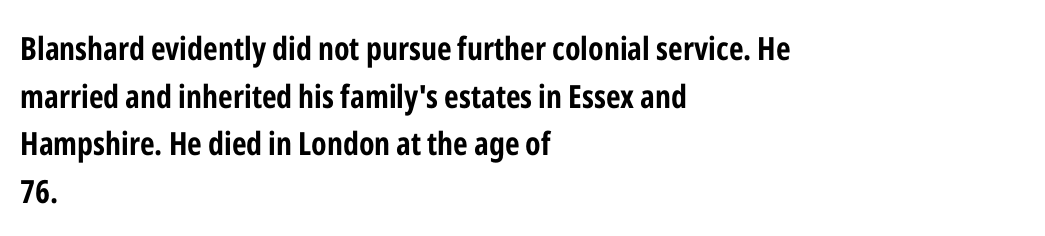
The image shows 32 px bold, condensed sans-serif type, upright; set left-aligned, normal line spacing (1.49x), normal letter spacing, not underlined; low stroke contrast and a medium x-height.
